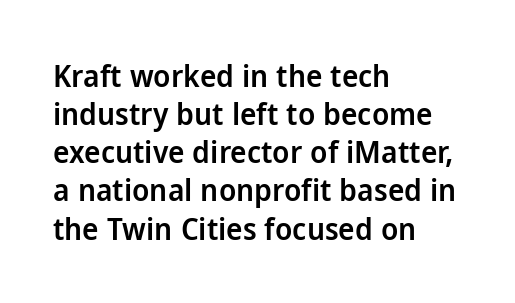
Q: Is the text bold? A: Semi-bold.
Q: Is the text italic (slanted)? A: No, it is upright.
Q: Is the typeface a serif or a sans-serif typeface? A: Sans-serif.
Q: Is the text underlined? A: No.
Q: How is the paragraph aligned? A: Left-aligned.
Q: Is the spacing between letters normal or unusually wide? A: Normal.
Q: Width (condensed, normal, or wide)? A: Normal.
Q: Stroke contrast? A: Low.
Q: x-height? A: Medium.
Q: Monospaced? A: No.
